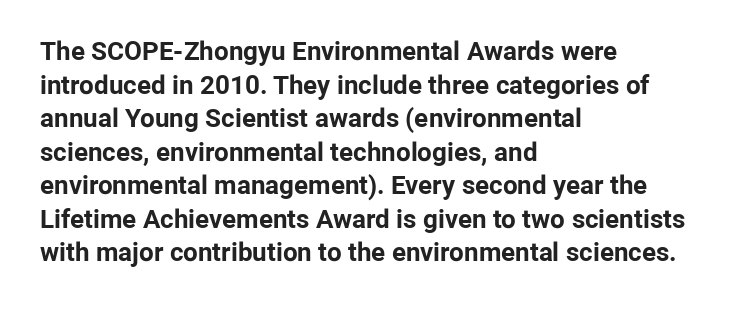
Regarding leading, the lines here are spaced in the standard way. Nothing unusual about the tracking: characters are spaced as the font intends. Clear beneath every line of the passage. The compositor pushed each line to the left boundary. Ascenders rise straight up at ninety degrees. The font is running at its bold setting.
